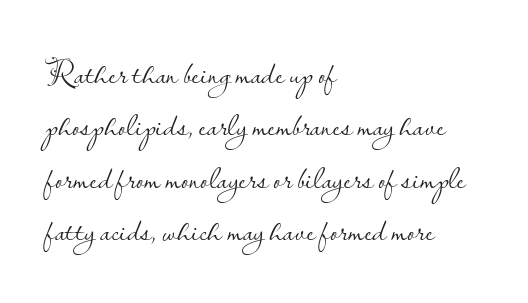
The image shows 34 px light sans-serif type; set left-aligned, normal line spacing (1.54x), normal letter spacing, not underlined; low stroke contrast and a small x-height.
